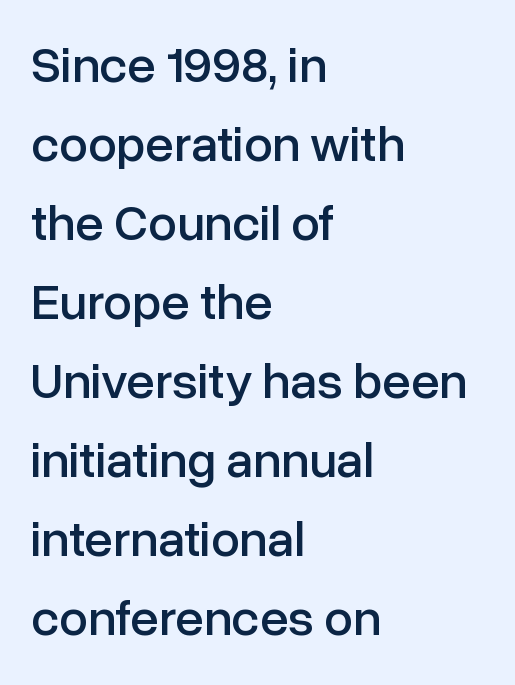
The type is set solid horizontally, with unmodified tracking. Serif or sans? Sans — the stroke terminals are bare. Words float on clear page, feet unadorned. In CSS terms this would be text-align: left. The face used here is proportionally spaced, like ordinary book or web type. Vertical spacing — default.
